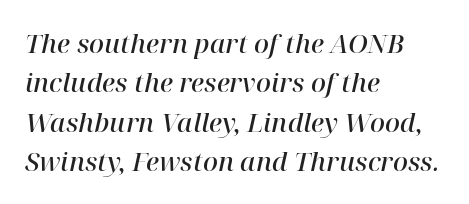
Honestly, the row spacing looks completely unremarkable. The rendering keeps characters at their native spacing. This rendering uses left alignment, leaving the right contour irregular. Summary of weight: moderately heavy, a semibold. Would a proofreader flag this as italicized? Yes.
